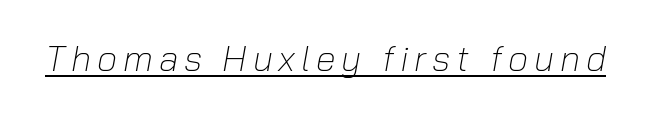
Q: Is the text bold? A: No.
Q: Is the text italic (slanted)? A: Yes, it leans right by about 10 degrees.
Q: Is the text underlined? A: Yes.
Q: Width (condensed, normal, or wide)? A: Normal.
Q: Stroke contrast? A: Low.
Q: x-height? A: Medium.
Q: Monospaced? A: No.
